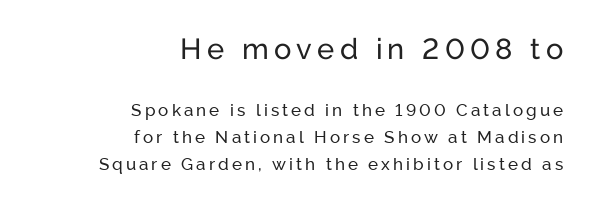
Type without underlining. Does the leading feel generous? No, just average. The text block is weighted toward the right margin, trailing off unevenly leftward. In terms of posture, this sample is upright. Type size steps down from the first block to the second.
